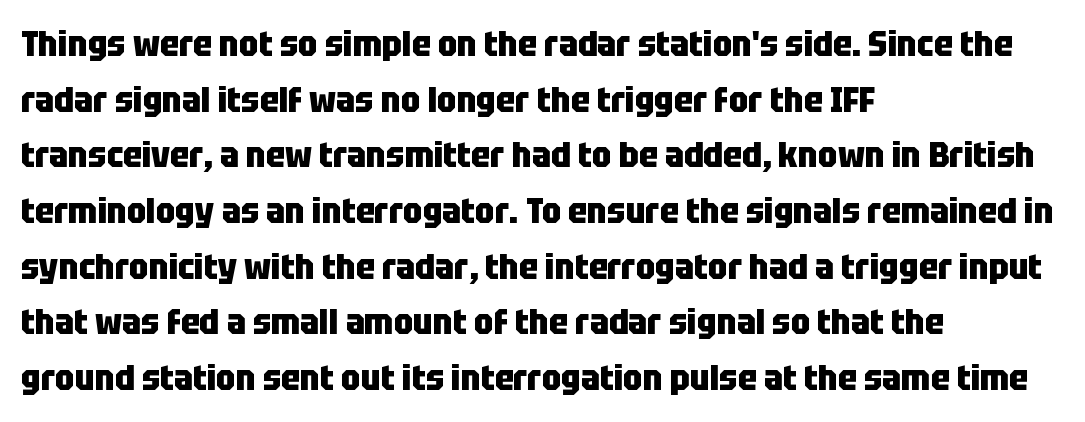
Q: Is the text bold? A: Yes.
Q: Is the text italic (slanted)? A: No, it is upright.
Q: Is the typeface a serif or a sans-serif typeface? A: Sans-serif.
Q: Is the text underlined? A: No.
Q: How is the paragraph aligned? A: Left-aligned.
Q: Is the spacing between letters normal or unusually wide? A: Normal.
Q: Is the spacing between lines tight, normal or loose? A: Normal.
Q: Width (condensed, normal, or wide)? A: Condensed.
Q: Stroke contrast? A: Low.
Q: x-height? A: Large.
Q: Monospaced? A: No.
